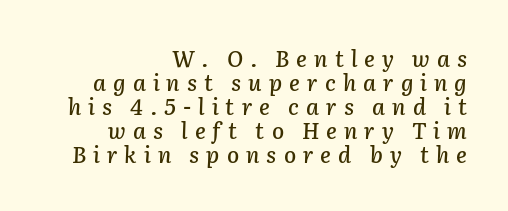
{"italic": "yes", "lean": "right", "slant_degrees": 2, "underline": "no", "align": "right", "line_spacing": "tight", "line_spacing_ratio": 1.09, "letter_spacing": "wide", "letter_spacing_em": 0.32, "glyph_px": 22}
